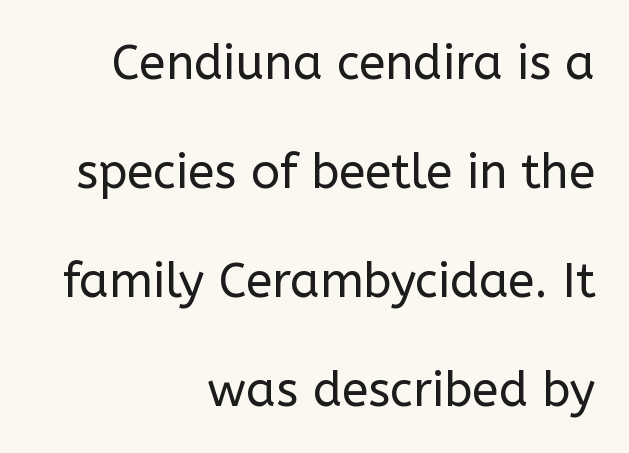
Here the designer chose a conventional face with non-uniform glyph widths. These lines are composed in type without serifs. Reading down the block, your eye finds every line finishing at a fixed right position. The gap between lines stays unmarked.
